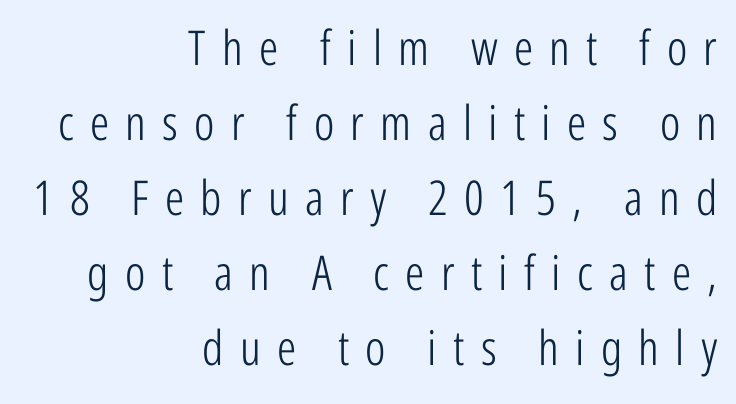
Q: Is the text bold? A: No.
Q: Is the text italic (slanted)? A: No, it is upright.
Q: Is the typeface a serif or a sans-serif typeface? A: Sans-serif.
Q: Is the text underlined? A: No.
Q: How is the paragraph aligned? A: Right-aligned.
Q: Is the spacing between letters normal or unusually wide? A: Unusually wide.
Q: Is the spacing between lines tight, normal or loose? A: Normal.
Q: Width (condensed, normal, or wide)? A: Condensed.
Q: Stroke contrast? A: Low.
Q: x-height? A: Medium.
Q: Monospaced? A: No.
